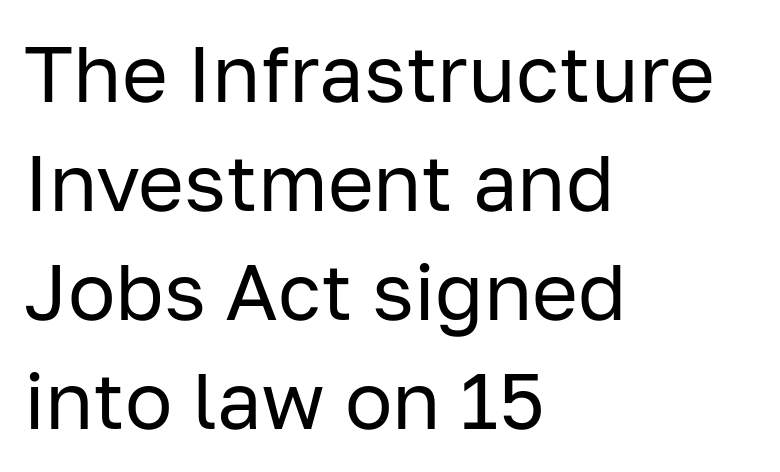
The image shows 79 px regular-weight sans-serif type, upright; set left-aligned, normal line spacing (1.38x), normal letter spacing, not underlined; low stroke contrast and a medium x-height.
